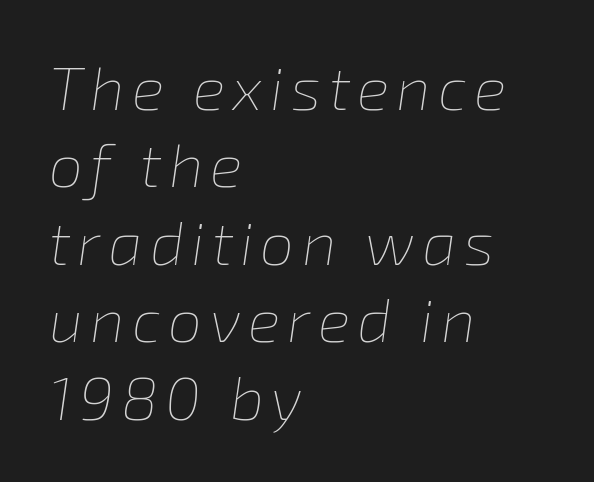
{"italic": "yes", "lean": "right", "slant_degrees": 8, "bold": "no", "weight": "thin", "width": "normal", "stroke_contrast": "low", "x_height": "medium", "monospaced": "no", "underline": "no", "align": "left", "line_spacing": "normal", "line_spacing_ratio": 1.27, "glyph_px": 61}
